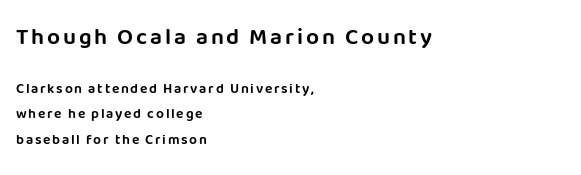
Q: Is the text italic (slanted)? A: No, it is upright.
Q: Is the text underlined? A: No.
Q: How is the paragraph aligned? A: Left-aligned.
Q: Which block of text is set in a larger size, the first (top) or the second (bottom)? A: The first (top) one.
